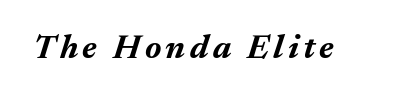
The image shows 34 px bold type, italic (leaning right); set not underlined; medium stroke contrast and a medium x-height.
